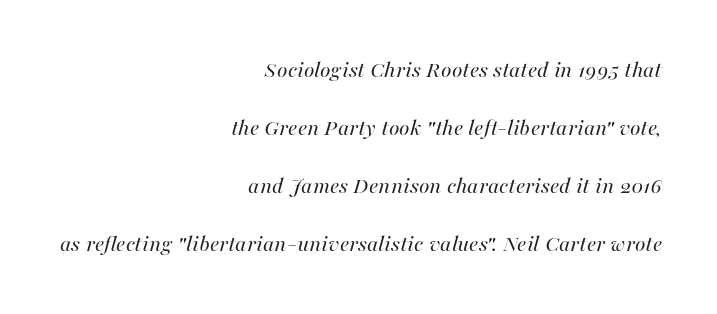
The image shows 24 px text type, italic (leaning right); set right-aligned, loose line spacing (2.41x), normal letter spacing, not underlined.
